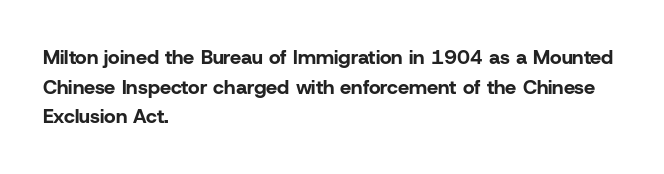
The image shows 20 px bold type, upright; set left-aligned, normal line spacing (1.48x), normal letter spacing, not underlined.
